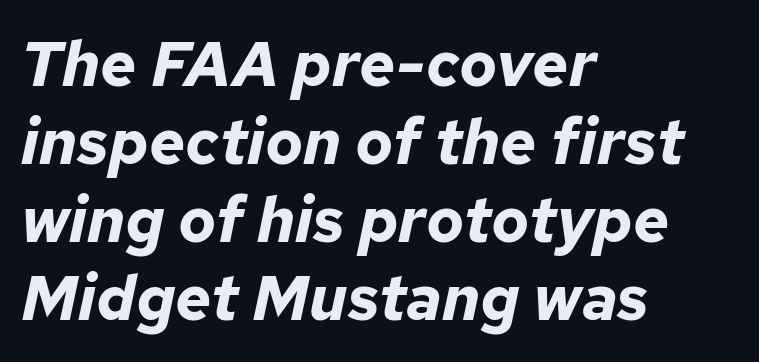
Q: Is the text bold? A: Yes.
Q: Is the text italic (slanted)? A: Yes, it leans right by about 12 degrees.
Q: Is the text underlined? A: No.
Q: How is the paragraph aligned? A: Left-aligned.
Q: Is the spacing between letters normal or unusually wide? A: Normal.
Q: Width (condensed, normal, or wide)? A: Normal.
Q: Stroke contrast? A: Low.
Q: x-height? A: Medium.
Q: Monospaced? A: No.
